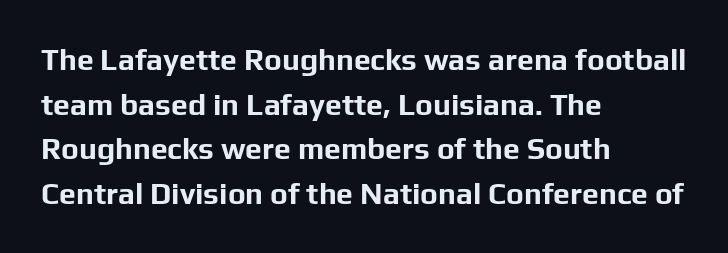
{"serif": "no", "italic": "no", "bold": "yes", "weight": "bold", "width": "normal", "stroke_contrast": "low", "x_height": "medium", "monospaced": "no", "underline": "no", "align": "left", "line_spacing": "normal", "line_spacing_ratio": 1.49, "letter_spacing": "normal", "letter_spacing_em": 0.0, "glyph_px": 30}
